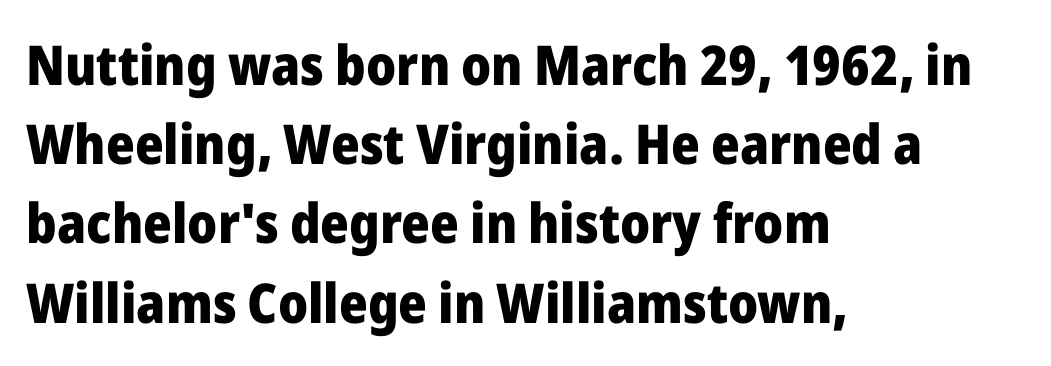
Q: Is the text bold? A: Yes.
Q: Is the text italic (slanted)? A: No, it is upright.
Q: Is the typeface a serif or a sans-serif typeface? A: Sans-serif.
Q: Is the text underlined? A: No.
Q: How is the paragraph aligned? A: Left-aligned.
Q: Is the spacing between letters normal or unusually wide? A: Normal.
Q: Is the spacing between lines tight, normal or loose? A: Normal.
Q: Width (condensed, normal, or wide)? A: Normal.
Q: Stroke contrast? A: Low.
Q: x-height? A: Medium.
Q: Monospaced? A: No.
